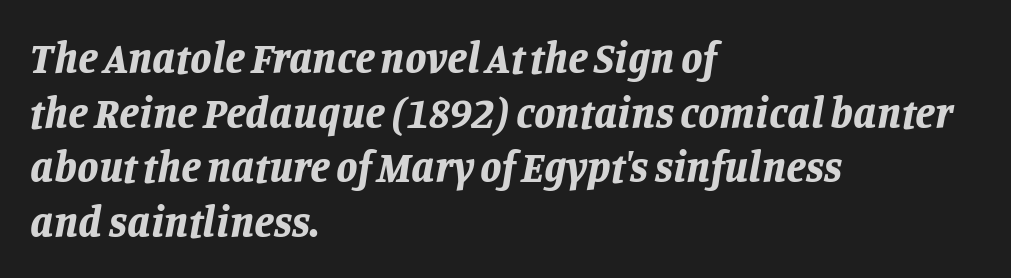
The image shows 43 px bold type, italic (leaning right); set left-aligned, normal line spacing (1.27x), normal letter spacing, not underlined; low stroke contrast and a large x-height.
